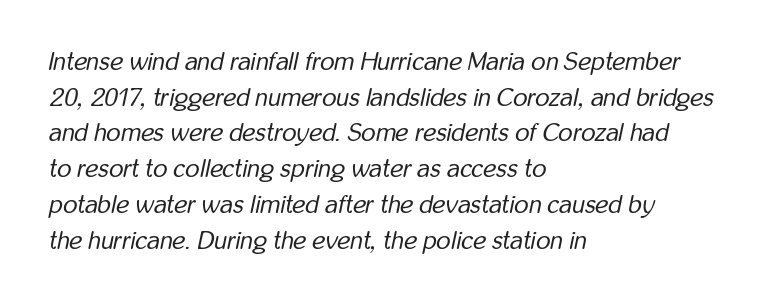
The image shows 25 px text type, italic (leaning right); set left-aligned, normal line spacing (1.43x), normal letter spacing, not underlined.
